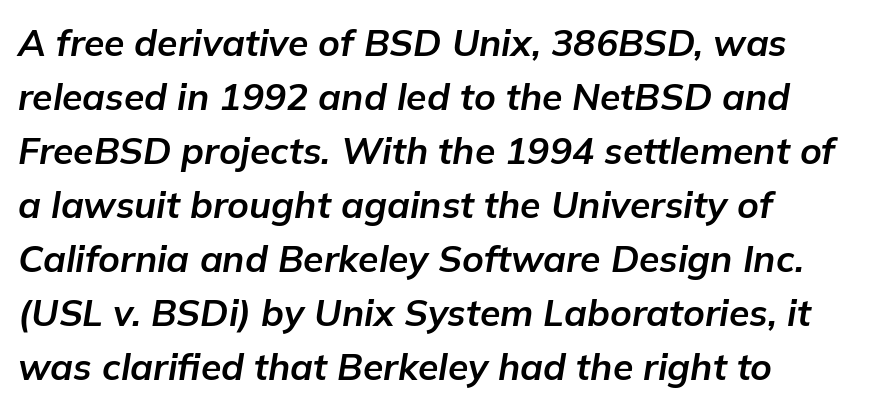
The image shows 37 px bold type, italic (leaning right); set normal line spacing (1.46x), normal letter spacing, not underlined; low stroke contrast and a medium x-height.
